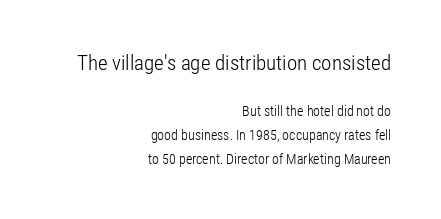
The passage is arranged like a letterhead date or caption credit — flush right. Size contrast runs from large at the top to small at the bottom. The foot of each line stays bare and open. The font's upright variant was chosen for this text. You could call the tracking neutral — neither tight nor loose.
